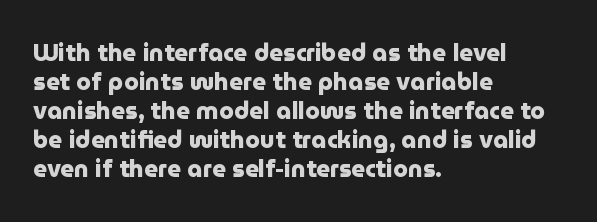
Bold? Absolutely — the strokes are thick and heavy. These lines are set flush left with a ragged right edge. Each row of text sits above clean, open space. There is no visible air inserted between adjacent glyphs. The type sits square on the baseline with zero lean.
